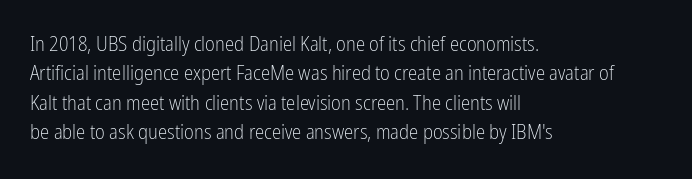
{"italic": "no", "bold": "no", "underline": "no", "align": "left", "line_spacing": "normal", "line_spacing_ratio": 1.4, "letter_spacing": "normal", "letter_spacing_em": 0.0, "glyph_px": 21}
